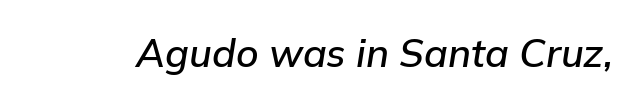
The face used here is rendered with its standard letterfit. Compared with ordinary roman type, these characters are visibly tilted. The letters advance in unequal steps, a hallmark of proportional type. Moderately thickened strokes mark this as semibold type. The gap between lines stays unmarked.
